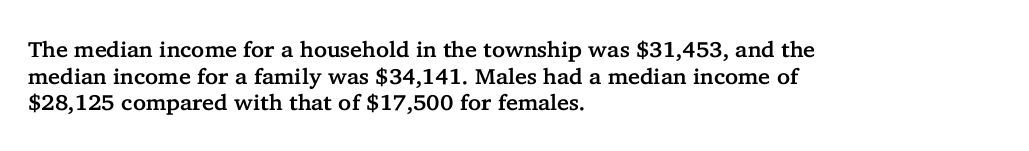
The image shows 22 px text type, upright; set left-aligned, line spacing 1.21x, normal letter spacing, not underlined.
